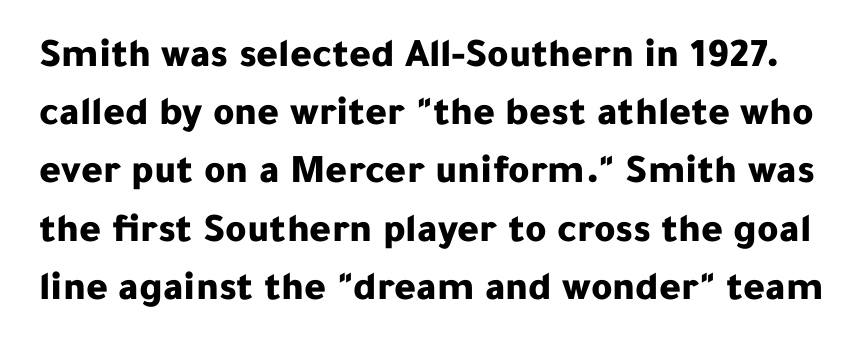
Q: Is the text bold? A: Yes.
Q: Is the text italic (slanted)? A: No, it is upright.
Q: Is the typeface a serif or a sans-serif typeface? A: Sans-serif.
Q: Is the text underlined? A: No.
Q: Is the spacing between letters normal or unusually wide? A: Normal.
Q: Is the spacing between lines tight, normal or loose? A: Normal.
Q: Width (condensed, normal, or wide)? A: Normal.
Q: Stroke contrast? A: Low.
Q: x-height? A: Medium.
Q: Monospaced? A: No.
